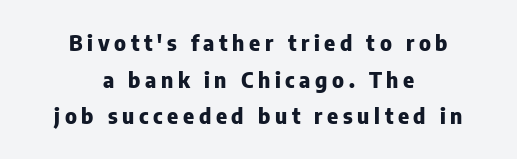
{"italic": "no", "bold": "yes", "underline": "no", "align": "center", "line_spacing_ratio": 1.75, "letter_spacing": "wide", "letter_spacing_em": 0.22, "glyph_px": 21}
